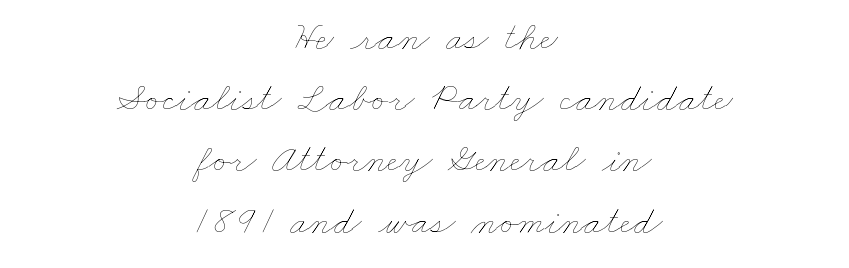
{"bold": "no", "weight": "thin", "width": "wide", "stroke_contrast": "low", "x_height": "small", "monospaced": "no", "underline": "no", "align": "center", "line_spacing": "normal", "line_spacing_ratio": 1.53, "letter_spacing": "normal", "letter_spacing_em": 0.0, "glyph_px": 40}
